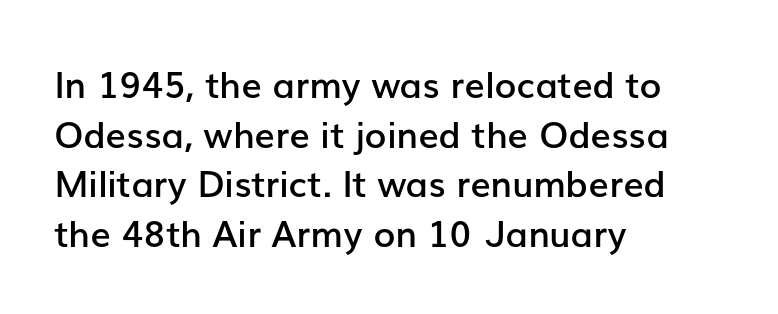
The image shows 36 px semibold sans-serif type, upright; set left-aligned, normal line spacing (1.38x), normal letter spacing, not underlined; low stroke contrast and a medium x-height.
